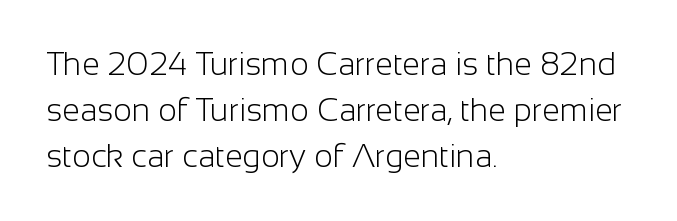
The image shows 32 px light sans-serif type, upright; set left-aligned, normal line spacing (1.44x), normal letter spacing, not underlined; low stroke contrast and a medium x-height.
